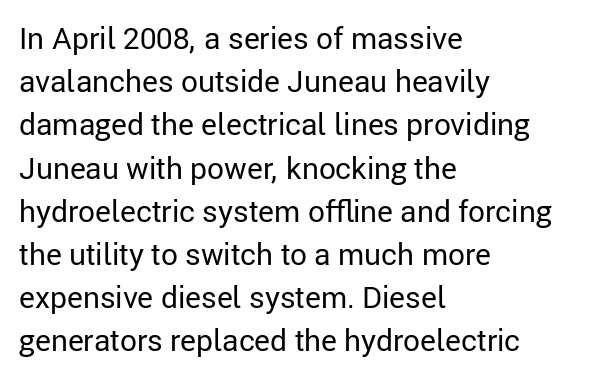
The image shows 30 px regular-weight sans-serif type, upright; set left-aligned, normal line spacing (1.44x), normal letter spacing, not underlined; low stroke contrast and a medium x-height.
